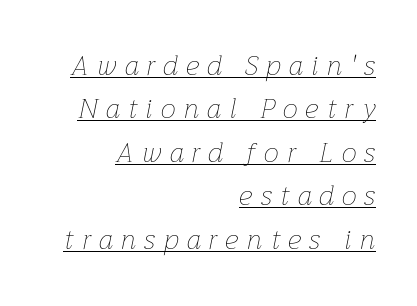
Q: Is the text bold? A: No.
Q: Is the text italic (slanted)? A: Yes, it leans right by about 12 degrees.
Q: Is the text underlined? A: Yes.
Q: How is the paragraph aligned? A: Right-aligned.
Q: Is the spacing between letters normal or unusually wide? A: Unusually wide.
Q: Is the spacing between lines tight, normal or loose? A: Normal.
